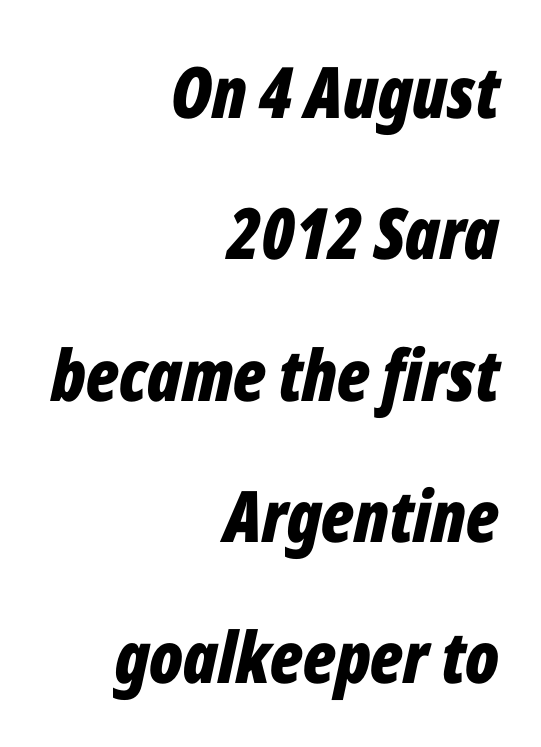
The image shows 71 px bold, condensed type, italic (leaning right); set right-aligned, loose line spacing (1.99x), normal letter spacing, not underlined; low stroke contrast and a medium x-height.
